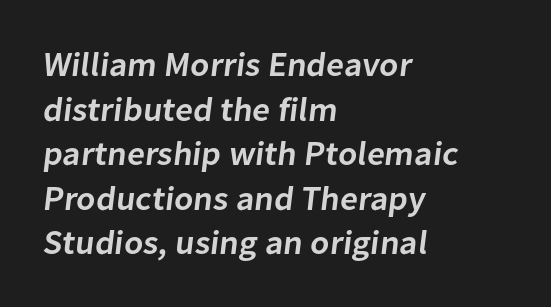
In terms of letterspacing, this is plain default setting. A classic flush-left, rag-right setting is used for this passage. This is moderately heavy type, rendered in semibold. Leading: standard. This sample has the flowing, uneven cadence of proportional lettering.
